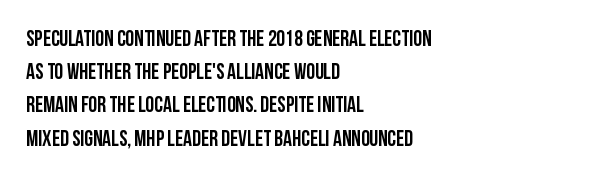
The image shows 22 px text type, upright; set left-aligned, normal line spacing (1.51x), normal letter spacing, not underlined.
